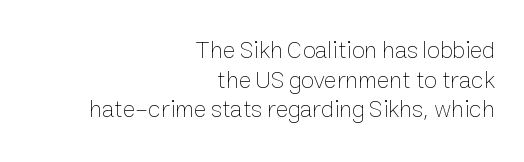
Q: Is the text bold? A: No.
Q: Is the text italic (slanted)? A: No, it is upright.
Q: Is the text underlined? A: No.
Q: How is the paragraph aligned? A: Right-aligned.
Q: Is the spacing between letters normal or unusually wide? A: Normal.
